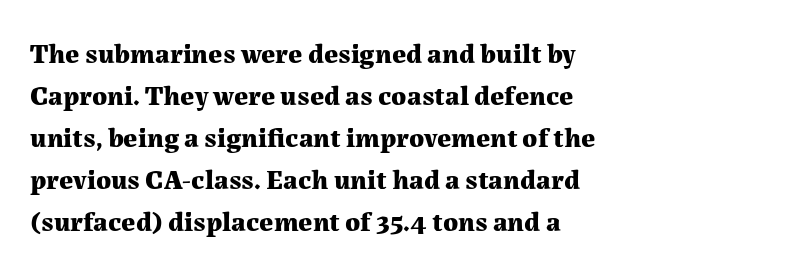
This sample uses a serif face. The lettering holds an erect, upright posture throughout. The typesetter chose a ragged-right arrangement here. Underline: absent.
